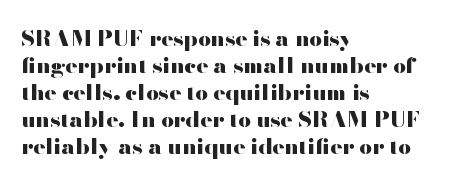
The image shows 22 px bold type, upright; set left-aligned, line spacing 1.23x, normal letter spacing, not underlined.
